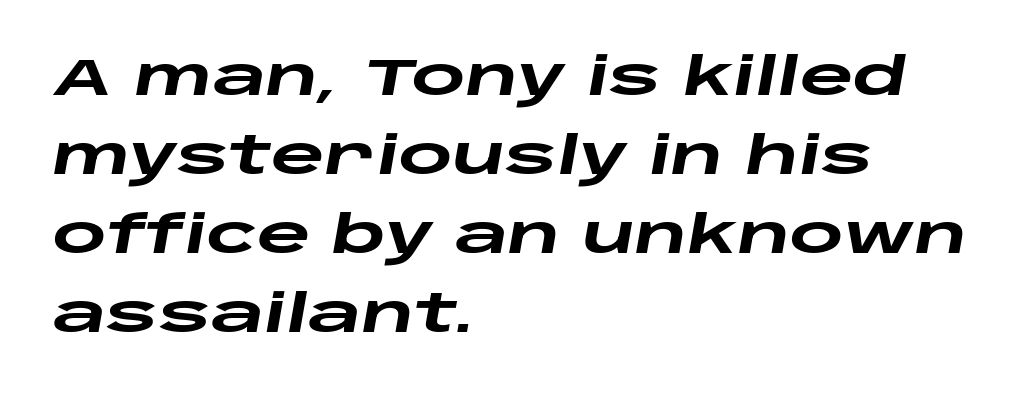
Q: Is the text bold? A: Yes.
Q: Is the text italic (slanted)? A: Yes, it leans right by about 10 degrees.
Q: Is the text underlined? A: No.
Q: How is the paragraph aligned? A: Left-aligned.
Q: Is the spacing between letters normal or unusually wide? A: Normal.
Q: Is the spacing between lines tight, normal or loose? A: Normal.
Q: Width (condensed, normal, or wide)? A: Wide.
Q: Stroke contrast? A: Low.
Q: x-height? A: Large.
Q: Monospaced? A: No.
